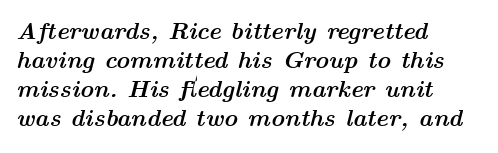
Q: Is the text bold? A: Yes.
Q: Is the text italic (slanted)? A: Yes, it leans right by about 14 degrees.
Q: Is the text underlined? A: No.
Q: How is the paragraph aligned? A: Left-aligned.
Q: Is the spacing between letters normal or unusually wide? A: Normal.
